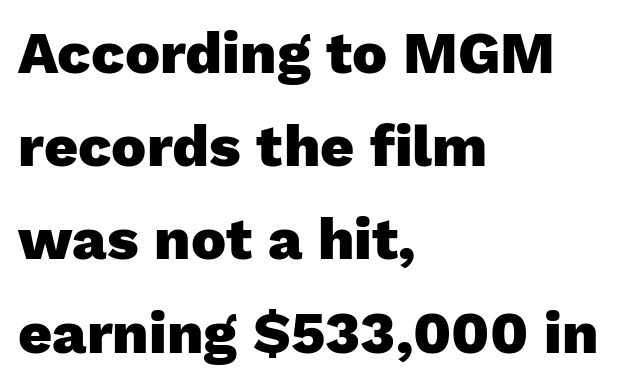
Q: Is the text bold? A: Yes.
Q: Is the text italic (slanted)? A: No, it is upright.
Q: Is the typeface a serif or a sans-serif typeface? A: Sans-serif.
Q: Is the text underlined? A: No.
Q: How is the paragraph aligned? A: Left-aligned.
Q: Is the spacing between letters normal or unusually wide? A: Normal.
Q: Is the spacing between lines tight, normal or loose? A: Normal.
Q: Width (condensed, normal, or wide)? A: Normal.
Q: Stroke contrast? A: Low.
Q: x-height? A: Medium.
Q: Monospaced? A: No.
